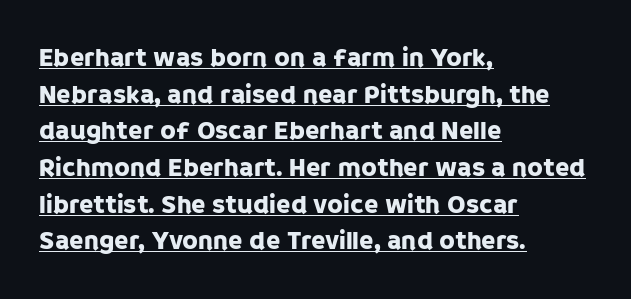
Q: Is the text italic (slanted)? A: No, it is upright.
Q: Is the text underlined? A: Yes.
Q: How is the paragraph aligned? A: Left-aligned.
Q: Is the spacing between letters normal or unusually wide? A: Normal.
Q: Is the spacing between lines tight, normal or loose? A: Normal.
